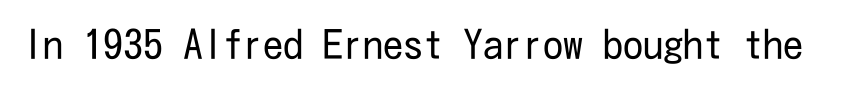
The image shows 40 px regular-weight, condensed sans-serif type, upright; set normal letter spacing, not underlined; low stroke contrast and a medium x-height.
